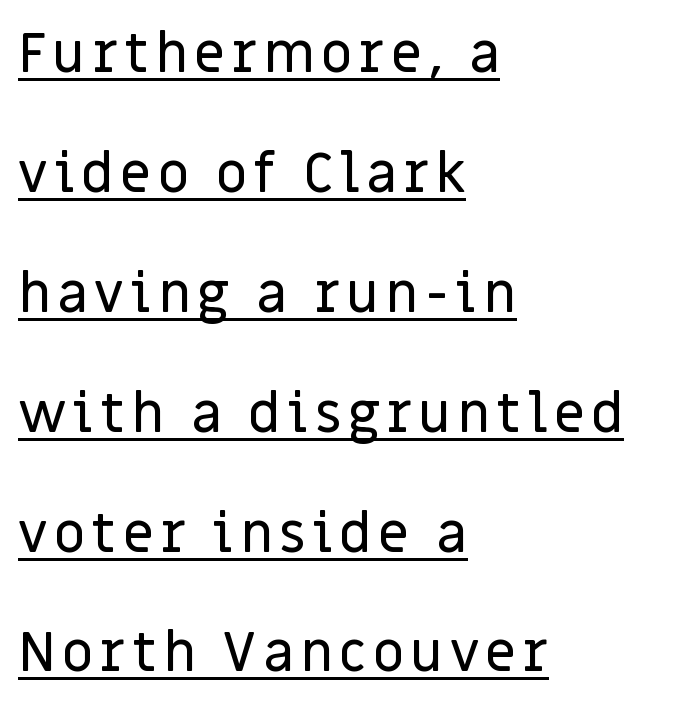
{"serif": "no", "italic": "no", "width": "normal", "stroke_contrast": "low", "x_height": "large", "monospaced": "no", "underline": "yes", "align": "left", "line_spacing": "loose", "line_spacing_ratio": 2.18, "glyph_px": 55}
